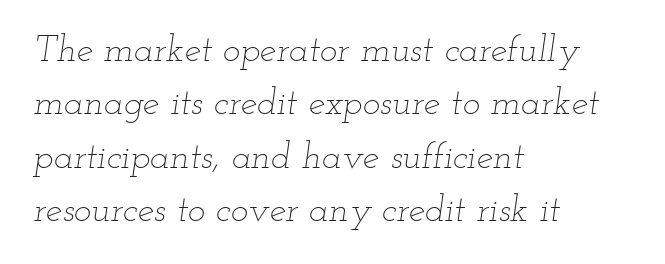
Only glyphs here, with clear space below each row. A typesetter would call this proportional, since set widths differ per character. Casual observation: everything's shoved over to the left. Yep, that's italic — everything's leaning. The letterforms sit shoulder to shoulder at normal distance.
